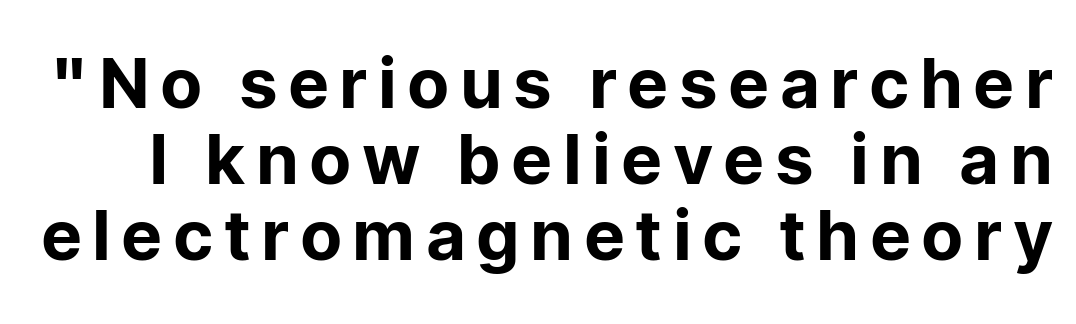
A typesetter would label this face a sans. Ascenders rise straight up at ninety degrees. You could barely slide anything between these rows. The passage shown is typed in a proportional face where columns would drift. Any mark beneath the type? The region is blank.
